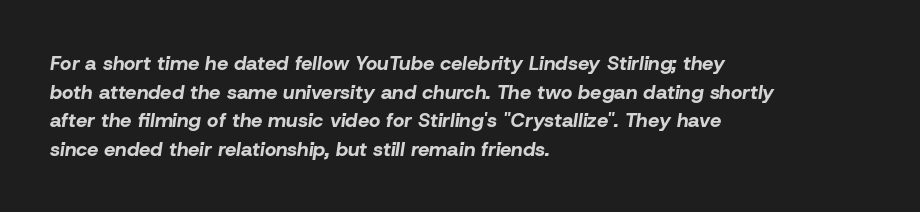
Q: Is the text bold? A: Yes.
Q: Is the text italic (slanted)? A: Yes, it leans right by about 8 degrees.
Q: Is the text underlined? A: No.
Q: How is the paragraph aligned? A: Left-aligned.
Q: Is the spacing between letters normal or unusually wide? A: Normal.
Q: Is the spacing between lines tight, normal or loose? A: Normal.
